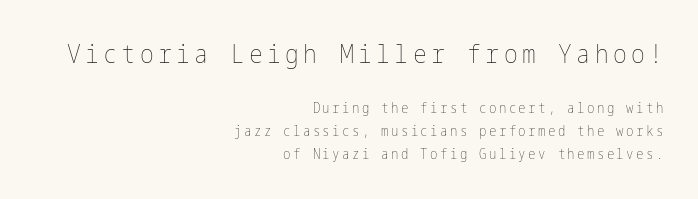
The image shows 26 px text type, upright; set right-aligned, normal line spacing (1.63x), not underlined; the first (top) block is 1.86x larger.
